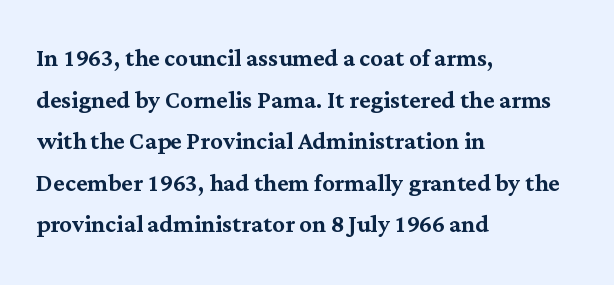
How would I describe the line gaps? Plain and ordinary. You can tell from the footed stems that serif type was used. Ordinary non-slanted type is in use. Is the letter spacing exaggerated? No — it looks like the ordinary default.
